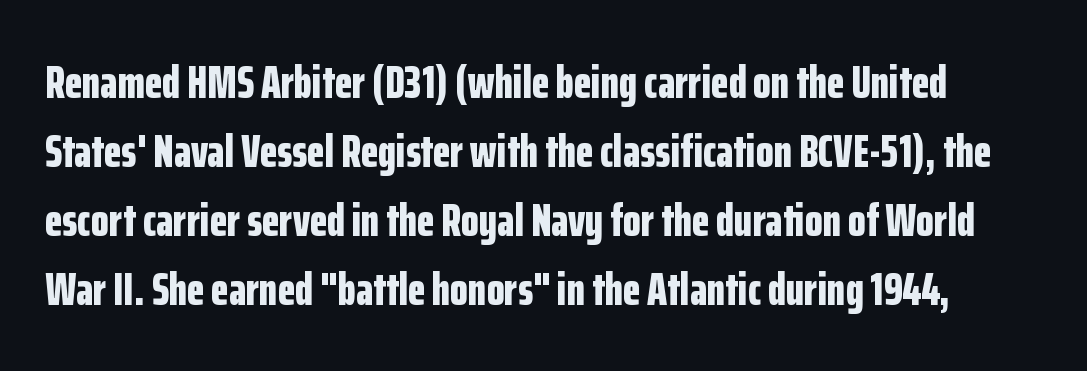
The image shows 46 px bold, condensed sans-serif type, upright; set normal line spacing (1.5x), normal letter spacing, not underlined; low stroke contrast and a medium x-height.
